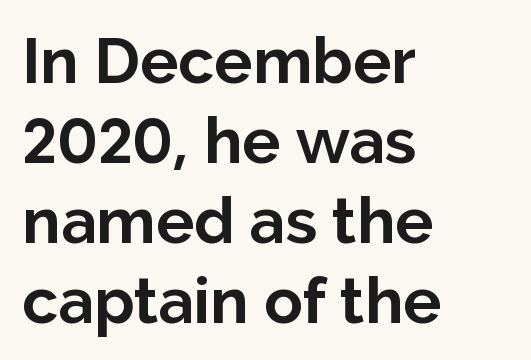
The image shows 64 px bold sans-serif type, upright; set left-aligned, normal line spacing (1.25x), normal letter spacing, not underlined; low stroke contrast and a medium x-height.
